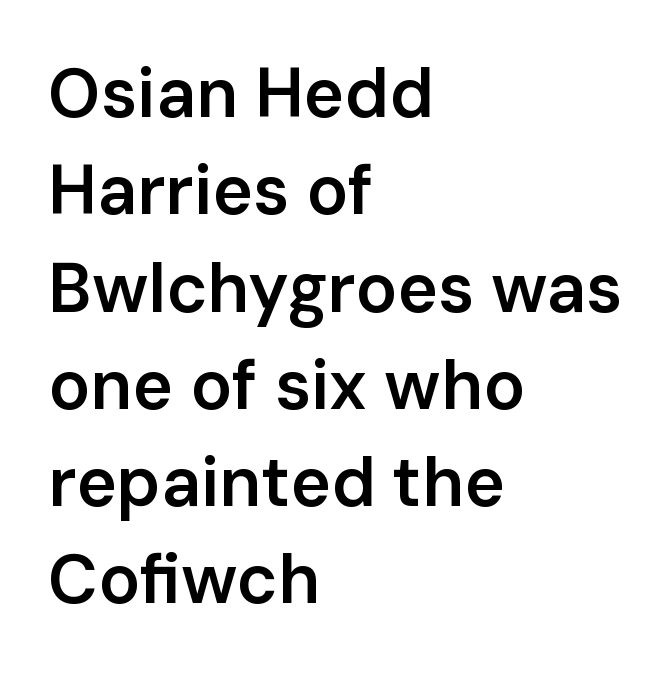
The image shows 69 px semibold sans-serif type, upright; set left-aligned, normal line spacing (1.41x), normal letter spacing, not underlined; low stroke contrast and a medium x-height.
